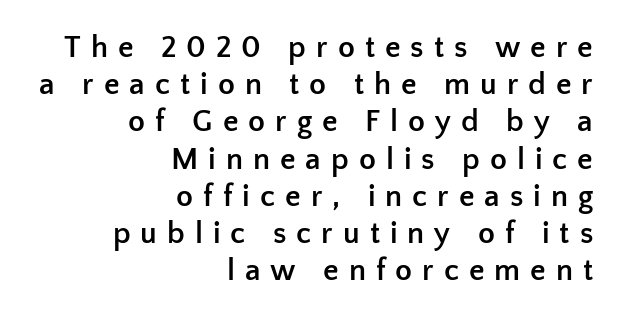
Is this a sans? Yes — the strokes have no serifs. The typography opts for an upright posture over an oblique one. Its strokes are broad and dark, the hallmark of bold type. Any mark beneath the type? The region is blank. Leftover space on each line is placed entirely before the opening word.
